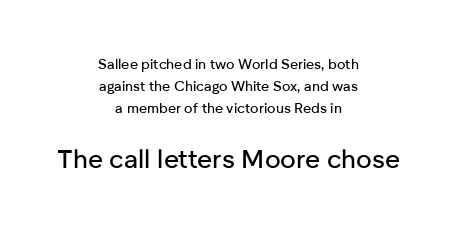
The image shows 26 px text type, upright; set centered, normal line spacing (1.57x), normal letter spacing, not underlined; the second (bottom) block is 1.86x larger.
